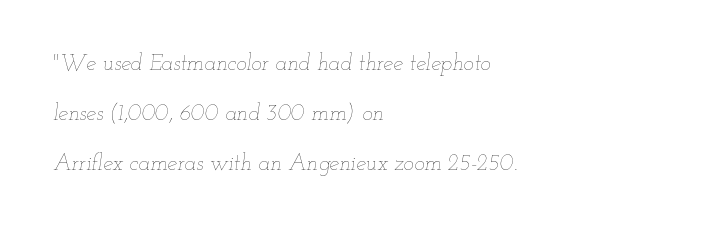
One glance says open: line gaps are wider than usual. In CSS terms this would be text-align: left. On a weight scale, this lands at 450 or below. In terms of letterspacing, this is plain default setting. Has an underline been added? It has not.
